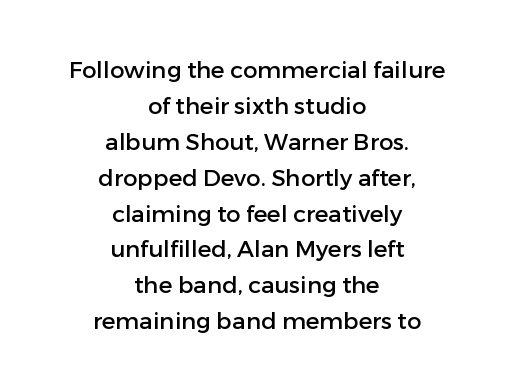
Q: Is the text italic (slanted)? A: No, it is upright.
Q: Is the text underlined? A: No.
Q: How is the paragraph aligned? A: Centered.
Q: Is the spacing between letters normal or unusually wide? A: Normal.
Q: Is the spacing between lines tight, normal or loose? A: Normal.
